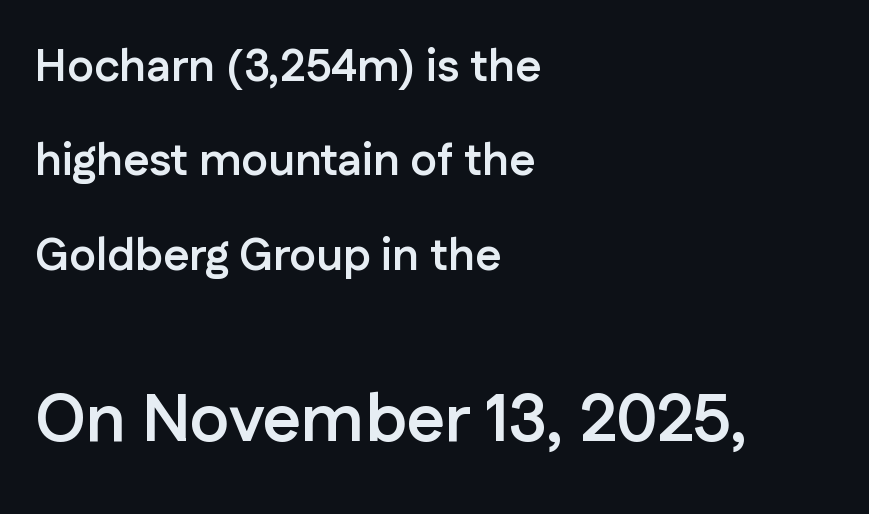
Q: Is the text bold? A: Yes.
Q: Is the text italic (slanted)? A: No, it is upright.
Q: Is the typeface a serif or a sans-serif typeface? A: Sans-serif.
Q: Is the text underlined? A: No.
Q: How is the paragraph aligned? A: Left-aligned.
Q: Is the spacing between letters normal or unusually wide? A: Normal.
Q: Is the spacing between lines tight, normal or loose? A: Loose.
Q: Which block of text is set in a larger size, the first (top) or the second (bottom)? A: The second (bottom) one.
Q: Width (condensed, normal, or wide)? A: Normal.
Q: Stroke contrast? A: Low.
Q: x-height? A: Medium.
Q: Monospaced? A: No.
